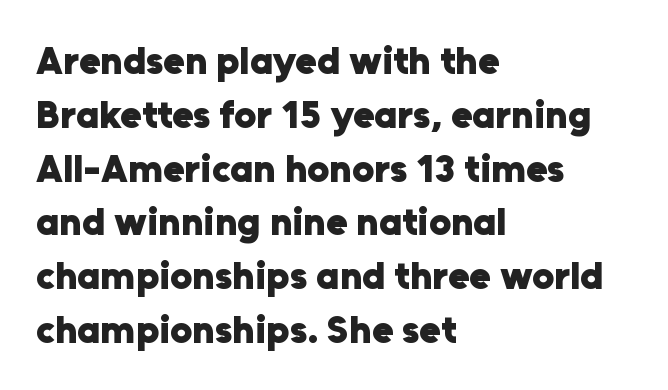
The type sits square on the baseline with zero lean. The specimen omits any rule beneath the text block's lines. The line texture is even and compact thanks to regular tracking. Short and long lines alike share a common starting point at left. A typesetter would call this proportional, since set widths differ per character.
